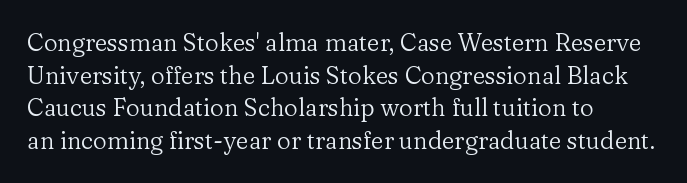
Plain, unruled lines of type. Ordinary non-slanted type is in use. Does extra space separate the letters? No, they use regular spacing. This is not heavy type; no bold has been used. These lines sit exactly where default settings would place them. Reading down the block, your eye returns to a fixed left position each line.
